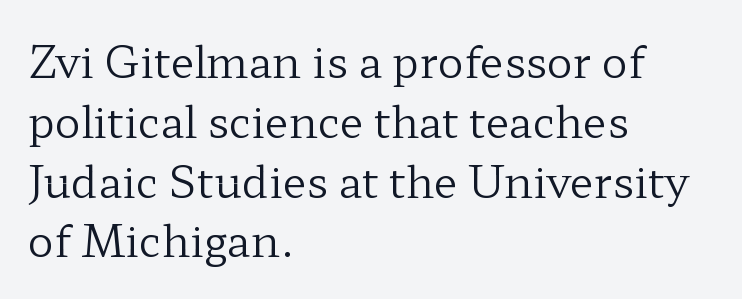
No word sits above an underline. Honestly, the row spacing looks completely unremarkable. Compared with a typical body face, this is equally light or lighter still. The passage is arranged the way most books set body copy — flush left. This is roman type, the default non-slanted kind.
